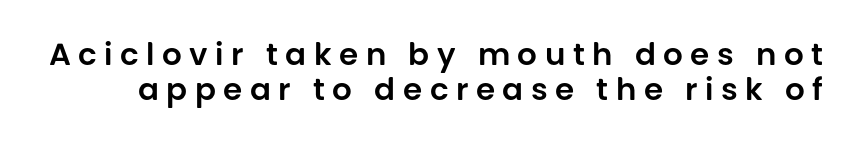
Q: Is the text italic (slanted)? A: No, it is upright.
Q: Is the typeface a serif or a sans-serif typeface? A: Sans-serif.
Q: Is the text underlined? A: No.
Q: Is the spacing between letters normal or unusually wide? A: Unusually wide.
Q: Is the spacing between lines tight, normal or loose? A: Tight.
Q: Width (condensed, normal, or wide)? A: Normal.
Q: Stroke contrast? A: Low.
Q: x-height? A: Large.
Q: Monospaced? A: No.
